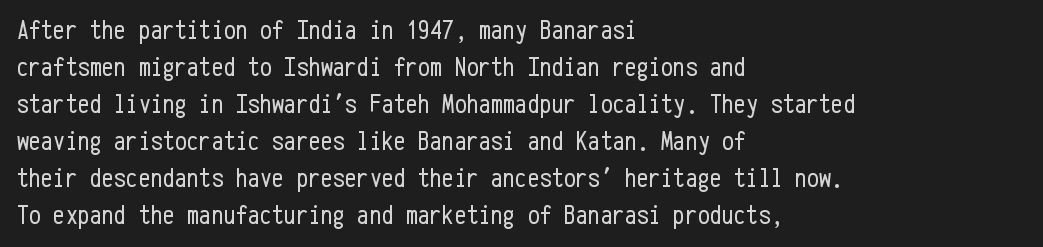
Reading down the block, your eye returns to a fixed left position each line. Tall strokes in this sample are plumb rather than angled. The rendering uses a moderate line-height, typical for paragraphs. This is not heavy type; no bold has been used. Any mark beneath the type? The region is blank. Each word holds together tightly as a unit, with standard inter-letter gaps.
